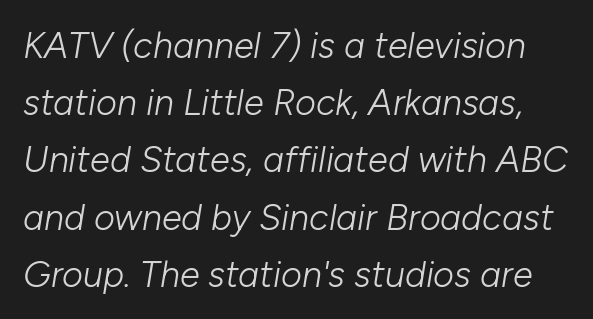
The face used here has a pronounced slope to its letters. The block of text has a typical density, with ordinary space between rows. Bare-footed words on every line. Vertical stems look standard width or narrower in stroke. This sample uses plain, unmodified letter spacing.
